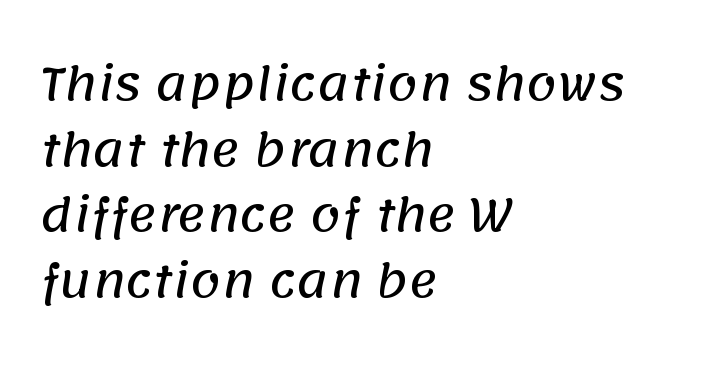
Underline: absent. You could call the tracking neutral — neither tight nor loose. The rows are spaced the way most documents space them. Does the copy run flush right? No — it runs flush left. What kind of face is this? One without serifs — a sans. Note the varied advance widths — an 'i' is clearly narrower than an 'm'.
